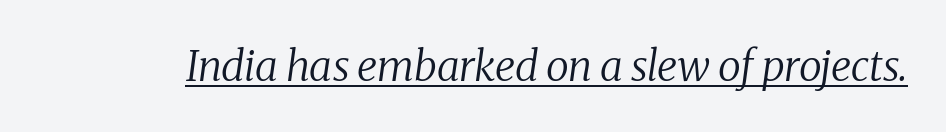
Typographically, this falls in the serif category. Unbolded letterforms with no extra heft. The passage shown has conventional tracking throughout. You could not count columns in this text — the font is proportionally spaced.
